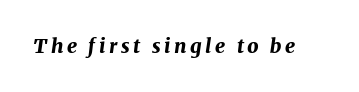
The image shows 20 px bold type, italic (leaning right); set not underlined.
